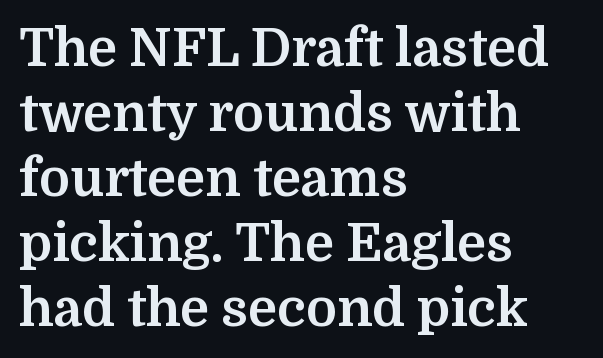
Q: Is the text bold? A: Yes.
Q: Is the text italic (slanted)? A: No, it is upright.
Q: Is the typeface a serif or a sans-serif typeface? A: Serif.
Q: Is the text underlined? A: No.
Q: How is the paragraph aligned? A: Left-aligned.
Q: Is the spacing between letters normal or unusually wide? A: Normal.
Q: Is the spacing between lines tight, normal or loose? A: Normal.
Q: Width (condensed, normal, or wide)? A: Normal.
Q: Stroke contrast? A: Medium.
Q: x-height? A: Medium.
Q: Monospaced? A: No.
